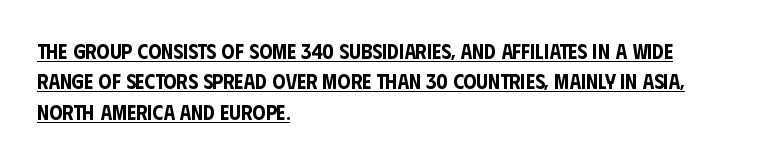
When letters stand straight like this, we call the style roman or upright. Caption: standard tracking, unaltered. The glyphs are accompanied by a horizontal stroke just below them. The setting favours the left margin, as ordinary paragraphs usually do.
